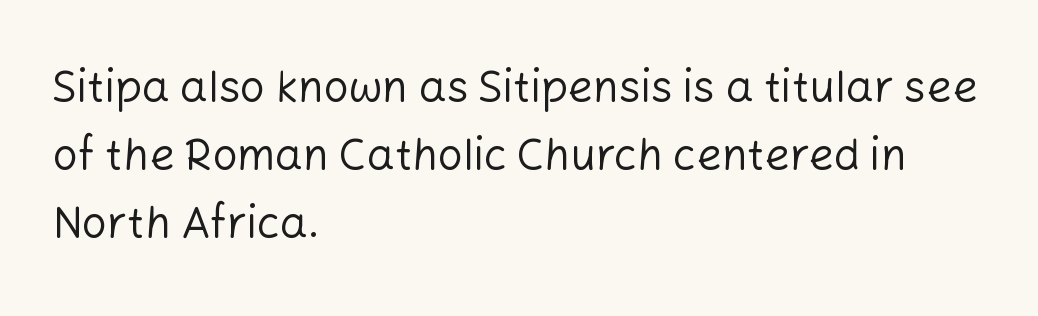
{"serif": "no", "italic": "no", "bold": "no", "weight": "regular", "width": "normal", "stroke_contrast": "low", "x_height": "medium", "monospaced": "no", "underline": "no", "align": "left", "line_spacing": "normal", "line_spacing_ratio": 1.54, "letter_spacing": "normal", "letter_spacing_em": 0.0, "glyph_px": 44}
